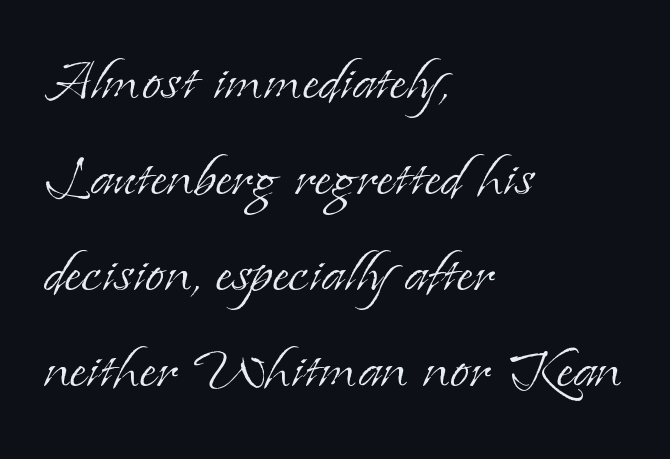
The letters advance in unequal steps, a hallmark of proportional type. Each line starts at the same left margin while the right side varies. Typographically, this falls in the serif category. This rendering leaves character spacing at its baseline value. No extra ink here — the face is not bold.
